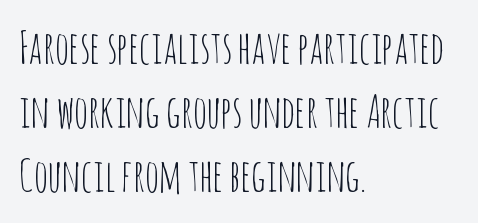
Q: Is the text bold? A: No.
Q: Is the text italic (slanted)? A: No, it is upright.
Q: Is the typeface a serif or a sans-serif typeface? A: Sans-serif.
Q: Is the text underlined? A: No.
Q: How is the paragraph aligned? A: Left-aligned.
Q: Is the spacing between letters normal or unusually wide? A: Normal.
Q: Is the spacing between lines tight, normal or loose? A: Normal.
Q: Width (condensed, normal, or wide)? A: Condensed.
Q: Stroke contrast? A: Low.
Q: x-height? A: Large.
Q: Monospaced? A: No.
